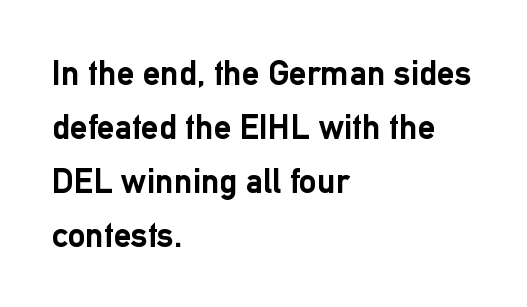
{"serif": "no", "italic": "no", "bold": "yes", "weight": "semibold", "width": "normal", "stroke_contrast": "low", "x_height": "medium", "monospaced": "no", "underline": "no", "align": "left", "line_spacing": "normal", "line_spacing_ratio": 1.54, "letter_spacing": "normal", "letter_spacing_em": 0.0, "glyph_px": 35}
